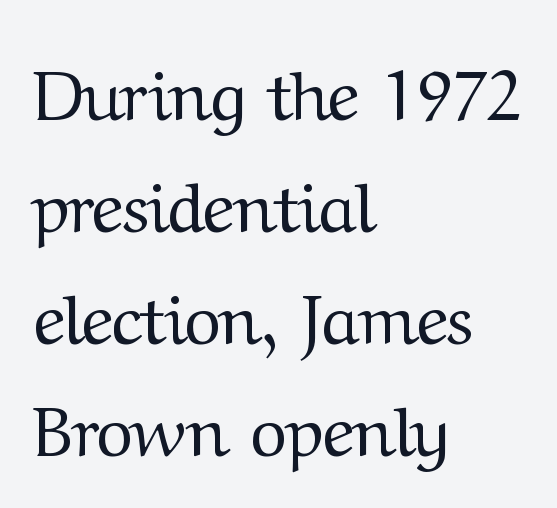
The passage shown is typed in a proportional face where columns would drift. Does extra space separate the letters? No, they use regular spacing. Quick note: not italic, upright. A typesetter would label this face a serif. This sample keeps an unexceptional amount of space between lines. A clean baseline with only descenders dipping below it.
